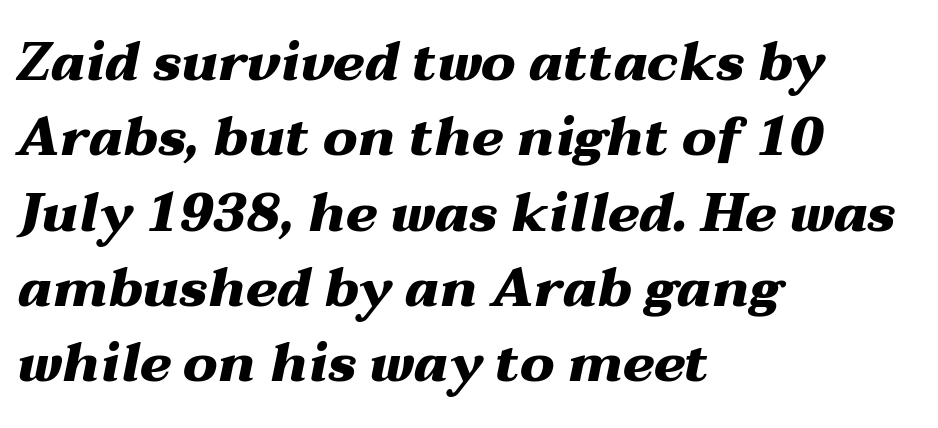
{"italic": "yes", "lean": "right", "slant_degrees": 12, "bold": "yes", "weight": "heavy", "width": "wide", "stroke_contrast": "medium", "x_height": "medium", "monospaced": "no", "underline": "no", "align": "left", "line_spacing": "normal", "line_spacing_ratio": 1.42, "letter_spacing": "normal", "letter_spacing_em": 0.0, "glyph_px": 53}
